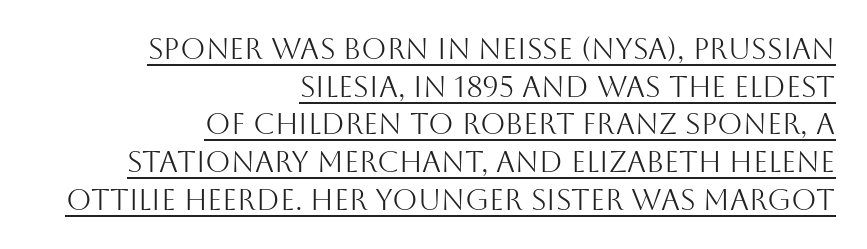
Q: Is the text bold? A: No.
Q: Is the text italic (slanted)? A: No, it is upright.
Q: Is the typeface a serif or a sans-serif typeface? A: Sans-serif.
Q: Is the text underlined? A: Yes.
Q: How is the paragraph aligned? A: Right-aligned.
Q: Is the spacing between letters normal or unusually wide? A: Normal.
Q: Is the spacing between lines tight, normal or loose? A: Normal.
Q: Width (condensed, normal, or wide)? A: Normal.
Q: Stroke contrast? A: Medium.
Q: x-height? A: Large.
Q: Monospaced? A: No.
